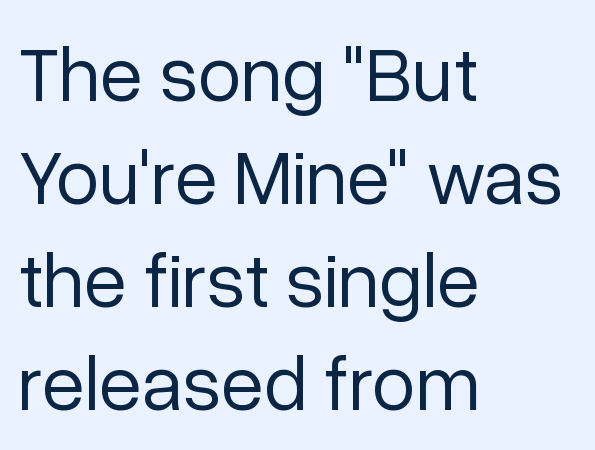
Unlike italic type, these characters show no tilt at all. The rendering anchors every line to the left-hand side. Honestly, the row spacing looks completely unremarkable. The passage shown is not bold in any degree. Proportional: the letters do not fall into vertical columns. Stroke terminals: plain, sans-serif.
